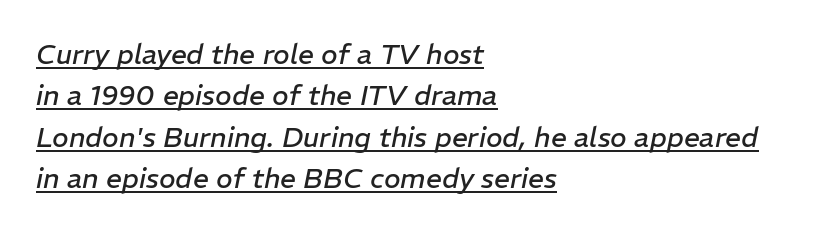
Here the glyphs are tracked normally, forming tight word shapes. Characters are canted at an angle relative to the baseline's perpendicular. The passage shown is not bold in any degree. These characters rest on top of a visible drawn line. Baseline-to-baseline distance is the conventional proportion of letter height. One-word summary of the alignment: left.
